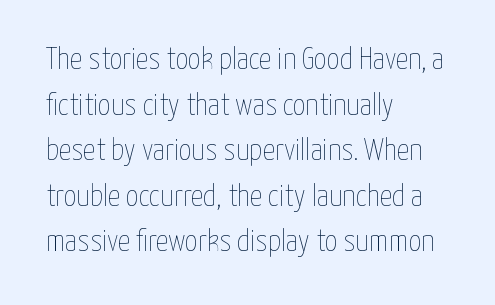
The image shows 31 px thin, condensed type, upright; set left-aligned, normal line spacing (1.47x), normal letter spacing, not underlined; low stroke contrast and a medium x-height.
